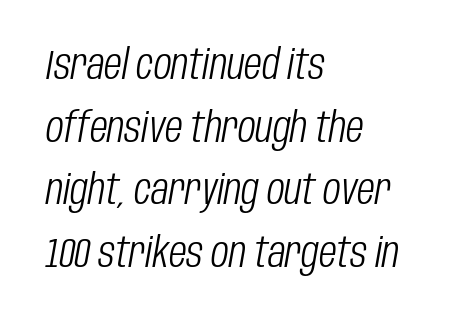
{"italic": "yes", "lean": "right", "slant_degrees": 10, "bold": "no", "weight": "light", "width": "condensed", "stroke_contrast": "low", "x_height": "large", "monospaced": "no", "underline": "no", "align": "left", "line_spacing": "normal", "line_spacing_ratio": 1.53, "letter_spacing": "normal", "letter_spacing_em": 0.0, "glyph_px": 41}
